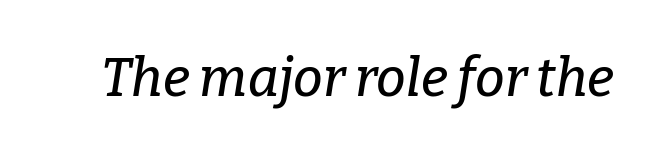
Think of a printed novel: that variable character pitch is what you see here. Check where the strokes stop: tiny serifs finish them off. The typography opts for an oblique posture over an upright one. The letterforms sit shoulder to shoulder at normal distance.
